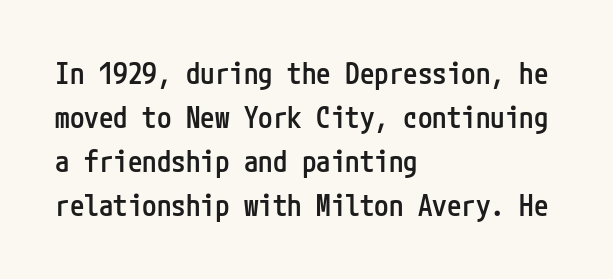
This rendering features lettering with no underline. The specimen reads as upright at a glance. These lines are composed in type without serifs. Line beginnings align vertically; line endings do not. This is moderately heavy type, rendered in semibold.
